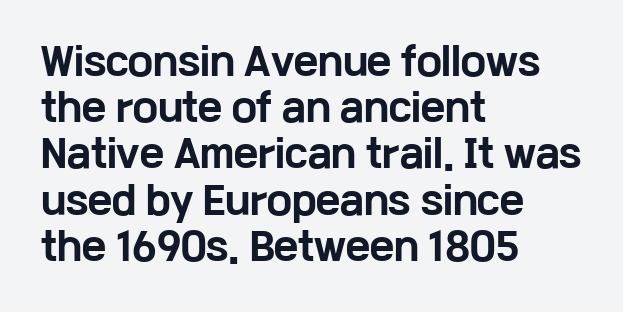
The image shows 37 px bold, wide sans-serif type, upright; set left-aligned, normal line spacing (1.25x), normal letter spacing, not underlined; low stroke contrast and a medium x-height.
